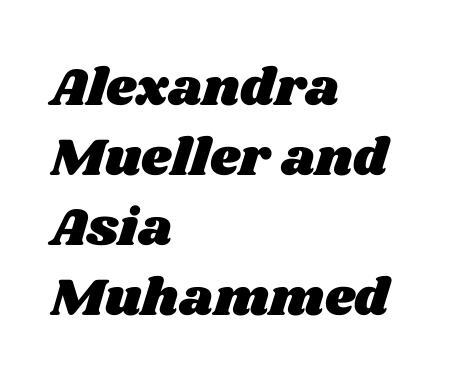
The image shows 53 px wide type; set left-aligned, normal line spacing (1.32x), normal letter spacing, not underlined; medium stroke contrast and a large x-height.
